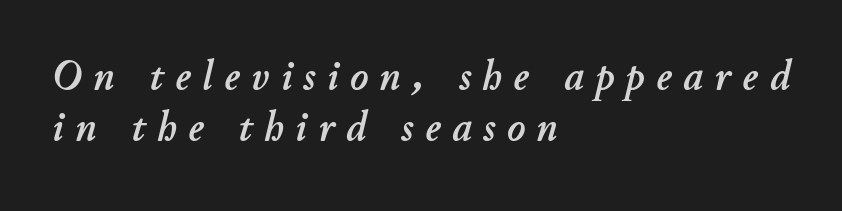
The image shows 43 px text type, italic (leaning right); set left-aligned, line spacing 1.19x, unusually wide letter spacing (+0.27 em), not underlined; low stroke contrast and a small x-height.
